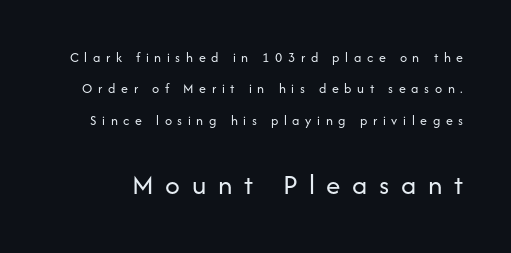
Beneath every word, the page is bare. The following chunk of copy outweighs the initial chunk in type size. This sample has the flowing, uneven cadence of proportional lettering. The face used here is rendered with a markedly widened letterfit.
